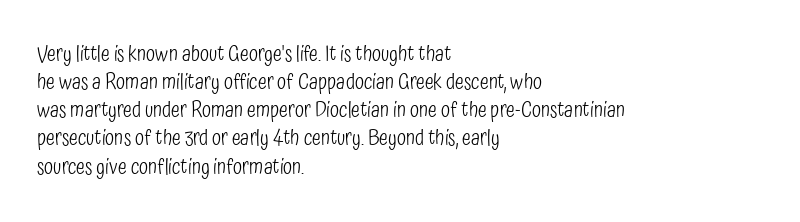
{"italic": "no", "bold": "no", "underline": "no", "align": "left", "line_spacing": "normal", "line_spacing_ratio": 1.34, "letter_spacing": "normal", "letter_spacing_em": 0.0, "glyph_px": 21}
